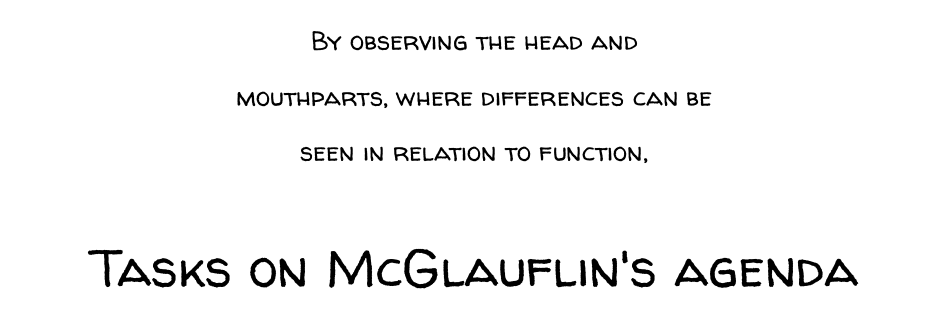
The image shows 53 px regular-weight sans-serif type, upright; set centered, loose line spacing (2.14x), normal letter spacing, not underlined; the second (bottom) block is 2.04x larger; low stroke contrast and a medium x-height.
